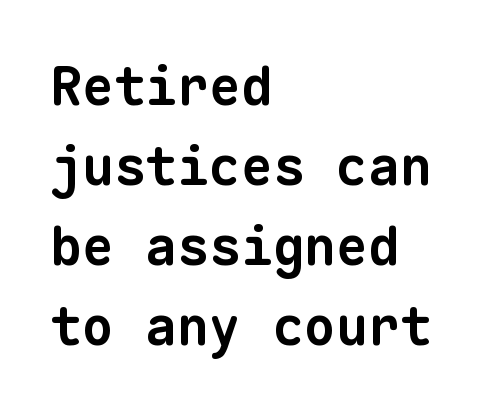
{"serif": "no", "bold": "yes", "weight": "bold", "width": "normal", "stroke_contrast": "low", "x_height": "medium", "monospaced": "yes", "underline": "no", "align": "left", "line_spacing": "normal", "line_spacing_ratio": 1.51, "letter_spacing": "normal", "letter_spacing_em": 0.0, "glyph_px": 53}
